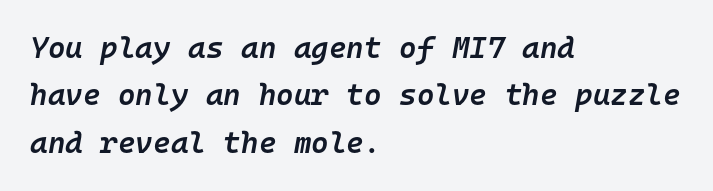
Q: Is the text bold? A: Semi-bold.
Q: Is the text italic (slanted)? A: Yes, it leans right by about 10 degrees.
Q: Is the text underlined? A: No.
Q: How is the paragraph aligned? A: Left-aligned.
Q: Is the spacing between letters normal or unusually wide? A: Normal.
Q: Is the spacing between lines tight, normal or loose? A: Normal.
Q: Width (condensed, normal, or wide)? A: Normal.
Q: Stroke contrast? A: Low.
Q: x-height? A: Medium.
Q: Monospaced? A: Yes.
